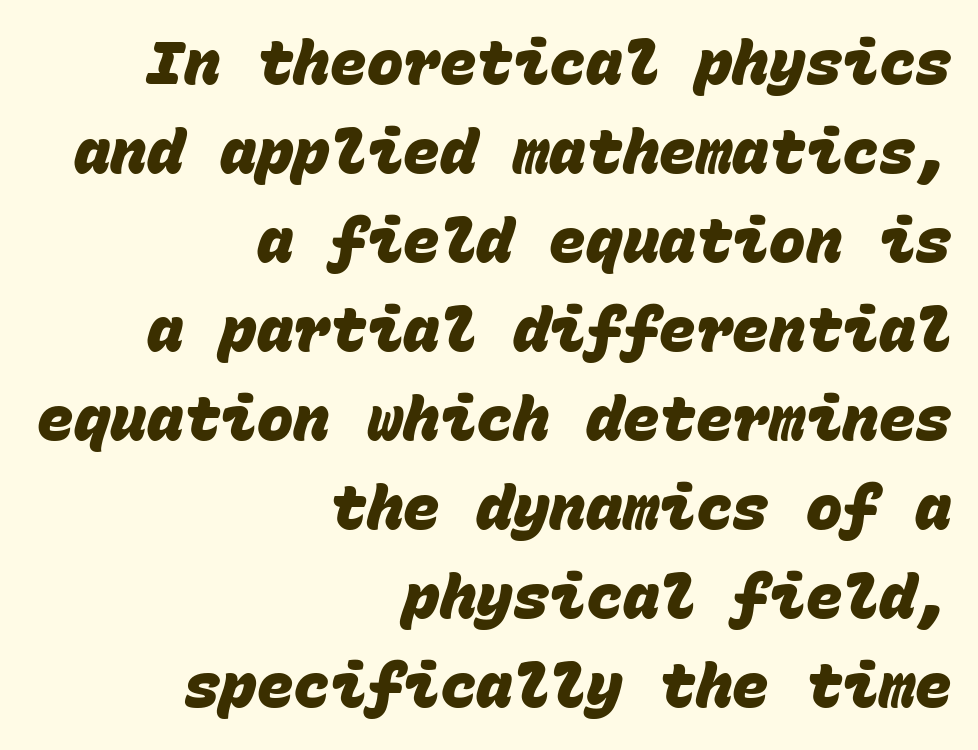
The image shows 61 px heavy sans-serif type, monospaced; set right-aligned, normal line spacing (1.46x), normal letter spacing, not underlined; low stroke contrast and a large x-height.
